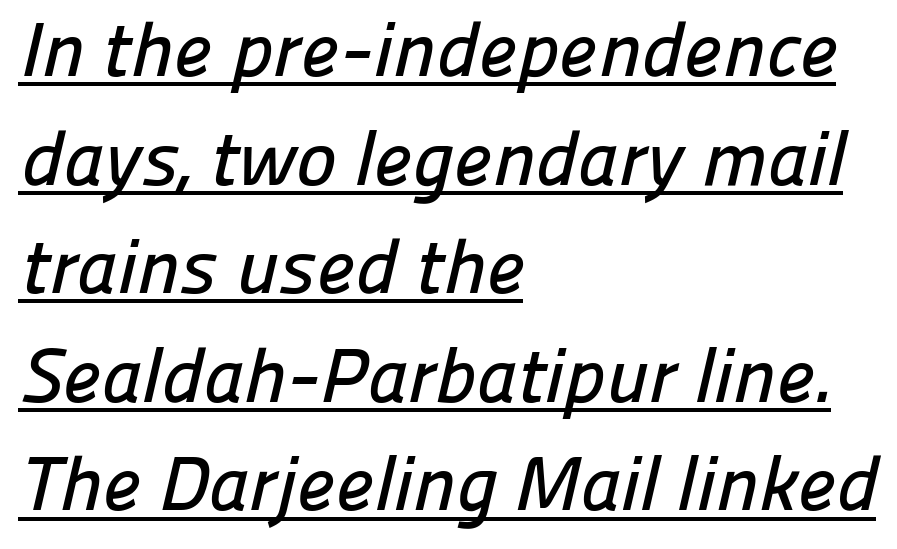
{"serif": "no", "width": "normal", "stroke_contrast": "low", "x_height": "medium", "monospaced": "no", "underline": "yes", "align": "left", "line_spacing": "normal", "line_spacing_ratio": 1.41, "letter_spacing": "normal", "letter_spacing_em": 0.0, "glyph_px": 77}
